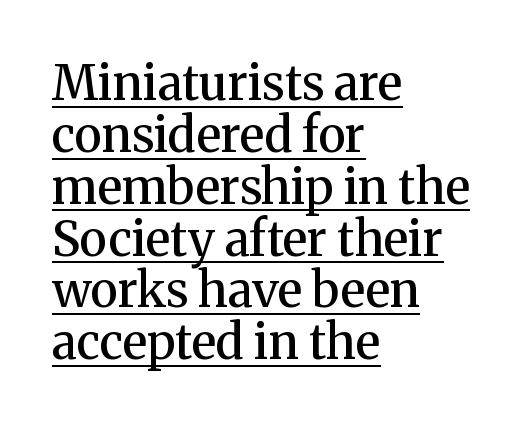
Each letter keeps its own natural width here, so spacing adapts to shape. I'd call this a serif setting — the letters wear small feet. Typographic density is moderately raised because the face is semibold. Unlike italic type, these characters show no tilt at all. Does the copy run flush right? No — it runs flush left.
